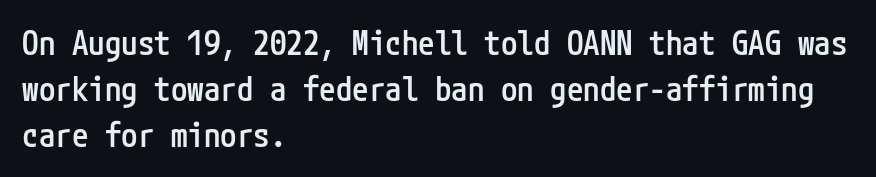
The letterforms sit shoulder to shoulder at normal distance. The passage shown is not underscored anywhere. If you drew a ruler down the left edge, every line would touch it. The passage shown stacks its lines at a standard gap. The strokes are fattened partway — semibold, not bold.
